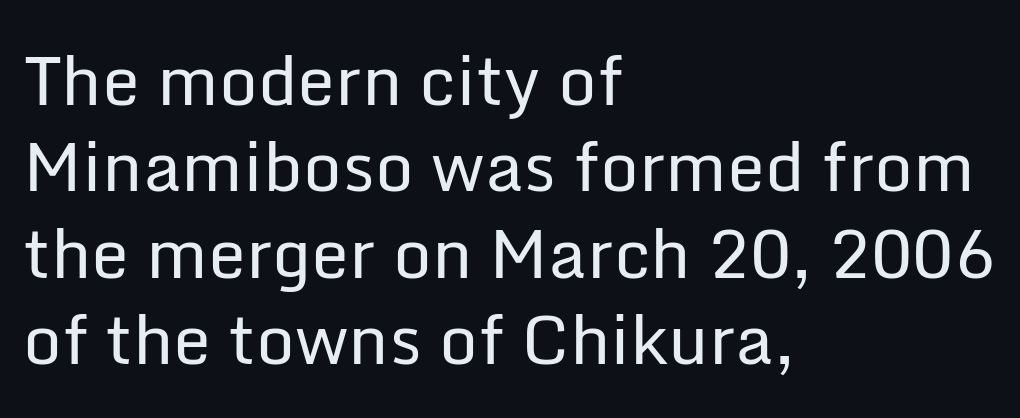
Proportional: the letters do not fall into vertical columns. Vertical stems look standard width or narrower in stroke. Italic: no, the glyphs are upright roman. Glyph-to-glyph distance matches everyday printed text. Are there feet on the stems? There aren't — it's a sans.
